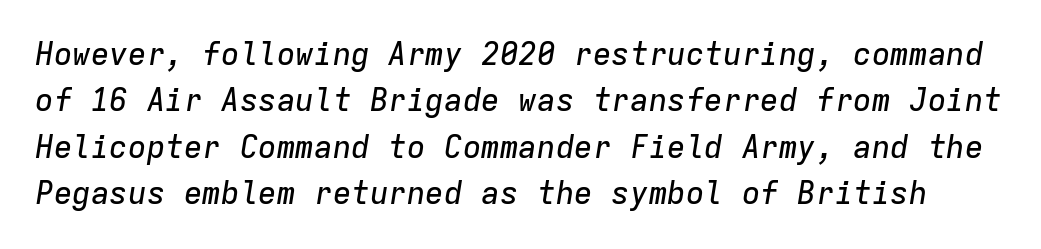
The image shows 31 px text type, italic (leaning right), monospaced; set normal line spacing (1.5x), normal letter spacing, not underlined; low stroke contrast and a medium x-height.
